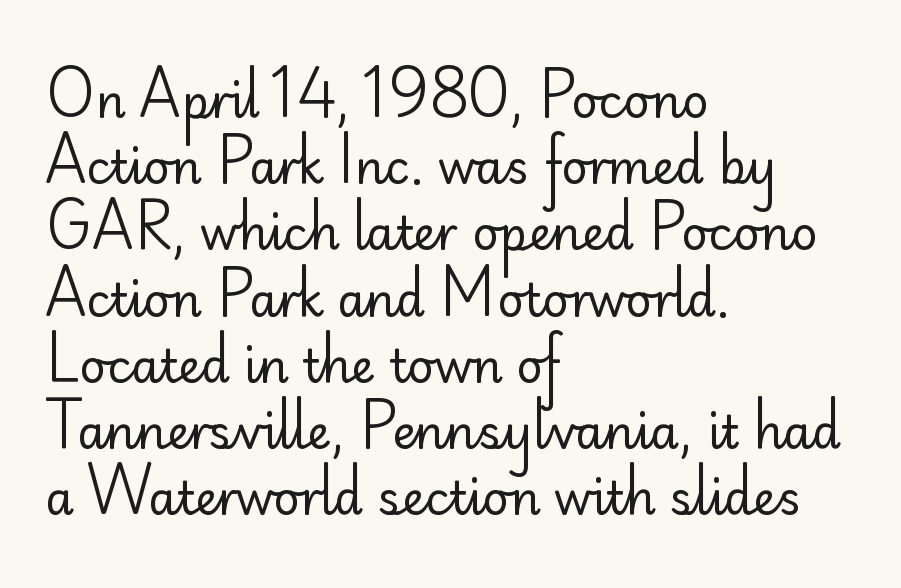
The image shows 46 px regular-weight sans-serif type, upright; set left-aligned, normal line spacing (1.44x), normal letter spacing, not underlined; low stroke contrast and a small x-height.
